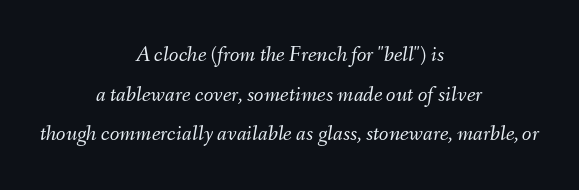
The image shows 22 px text type, italic (leaning right); set centered, line spacing 1.8x, normal letter spacing, not underlined.
